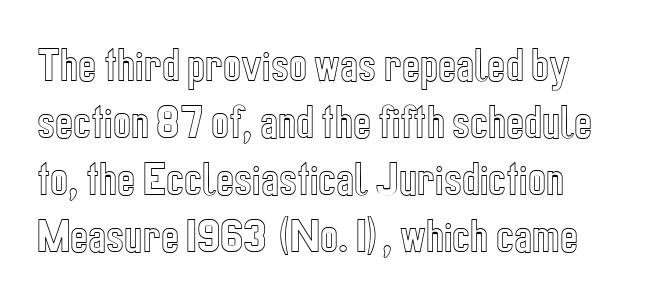
{"italic": "no", "width": "condensed", "x_height": "medium", "monospaced": "no", "underline": "no", "align": "left", "line_spacing": "normal", "line_spacing_ratio": 1.5, "letter_spacing": "normal", "letter_spacing_em": 0.0, "glyph_px": 38}
